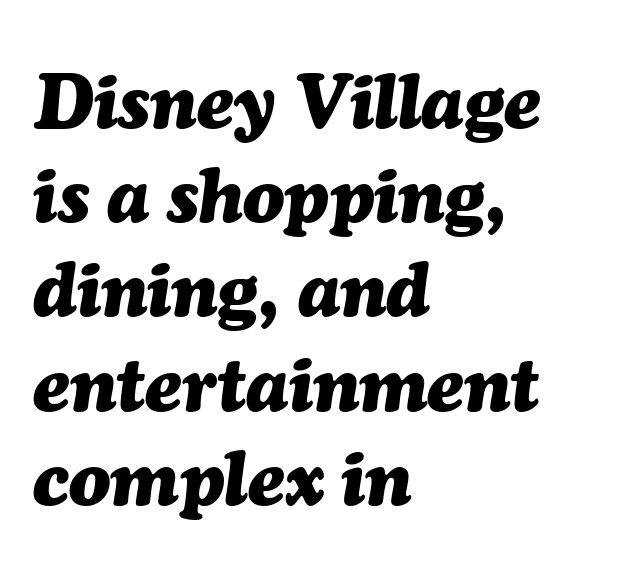
The passage shown is typed in a proportional face where columns would drift. Between one letter and the next there's only the usual sliver of space. The lines are quadded left. Every character sits at an angle, as italics do. The glyphs have the mass of a bold cut. Each row of text sits above clean, open space.
